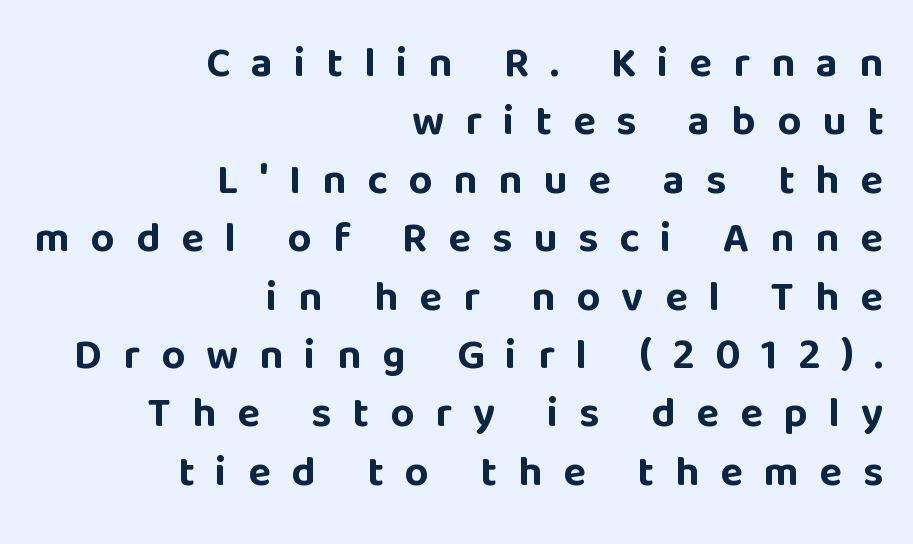
The image shows 42 px bold sans-serif type, upright; set right-aligned, normal line spacing (1.39x), unusually wide letter spacing (+0.5 em), not underlined; low stroke contrast and a large x-height.
